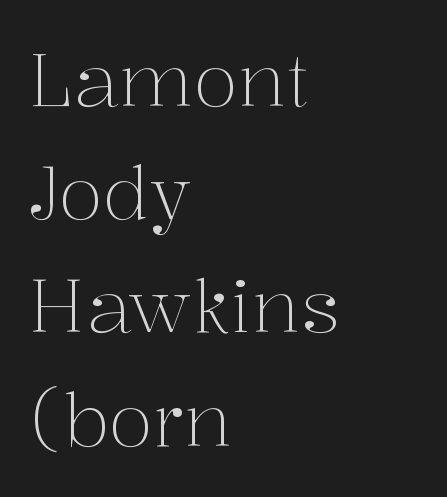
The image shows 74 px light serif type, upright; set left-aligned, normal line spacing (1.53x), normal letter spacing, not underlined; medium stroke contrast and a medium x-height.
